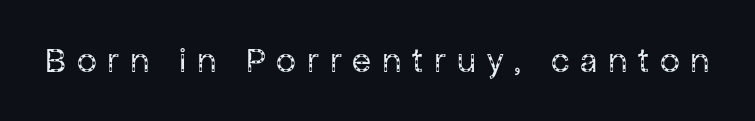
{"serif": "no", "italic": "no", "bold": "no", "weight": "regular", "width": "normal", "stroke_contrast": "low", "x_height": "medium", "monospaced": "no", "underline": "no", "letter_spacing": "wide", "letter_spacing_em": 0.31, "glyph_px": 35}
